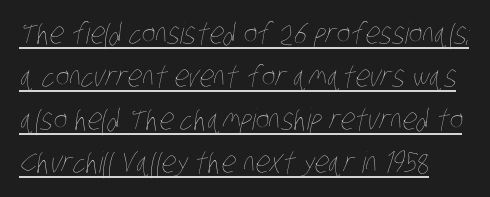
Q: Is the text bold? A: No.
Q: Is the text underlined? A: Yes.
Q: Is the spacing between letters normal or unusually wide? A: Normal.
Q: Is the spacing between lines tight, normal or loose? A: Normal.
Q: Width (condensed, normal, or wide)? A: Condensed.
Q: Stroke contrast? A: Low.
Q: x-height? A: Large.
Q: Monospaced? A: No.
